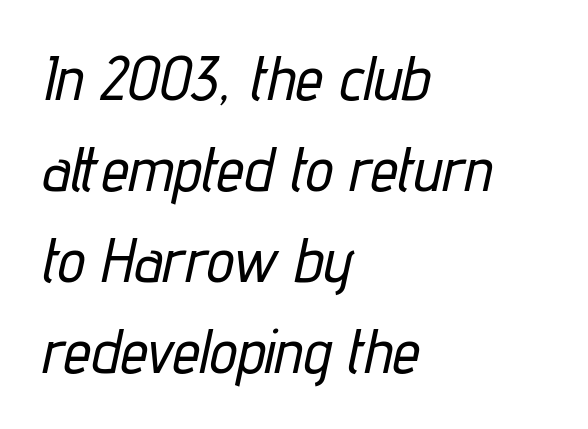
The image shows 62 px condensed type, italic (leaning right); set left-aligned, normal line spacing (1.47x), normal letter spacing, not underlined; low stroke contrast and a medium x-height.
